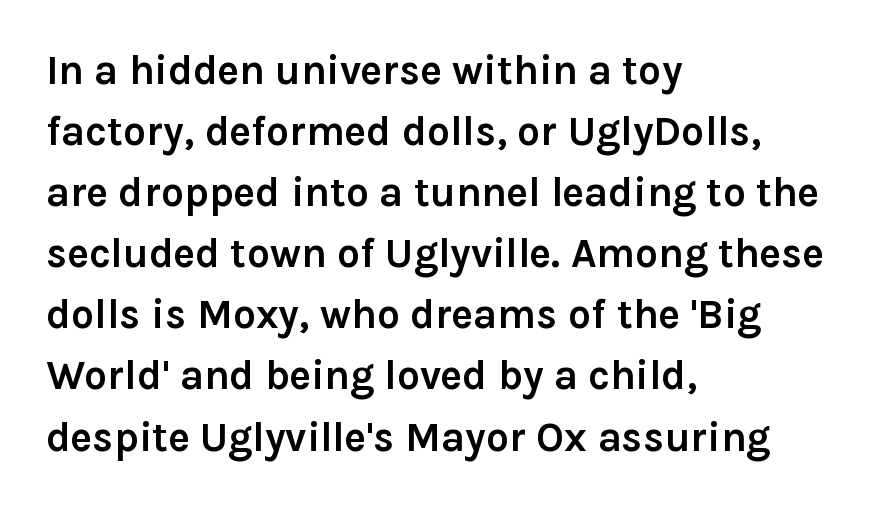
{"serif": "no", "italic": "no", "bold": "yes", "weight": "semibold", "width": "normal", "x_height": "medium", "monospaced": "no", "underline": "no", "align": "left", "line_spacing": "normal", "line_spacing_ratio": 1.49, "letter_spacing": "normal", "letter_spacing_em": 0.0, "glyph_px": 41}
